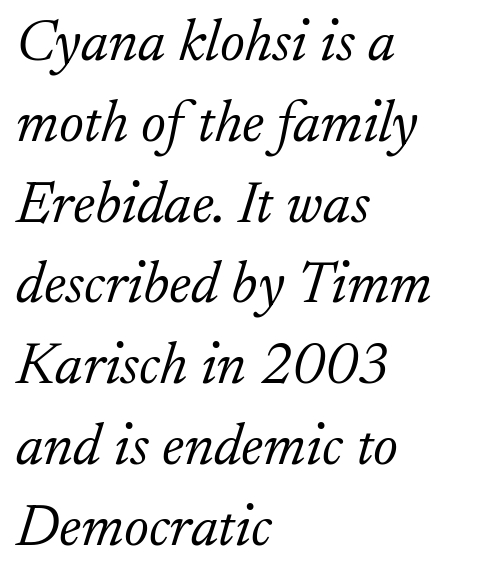
{"serif": "yes", "italic": "yes", "lean": "right", "slant_degrees": 17, "bold": "no", "weight": "light", "width": "normal", "stroke_contrast": "low", "x_height": "small", "monospaced": "no", "underline": "no", "align": "left", "line_spacing": "normal", "line_spacing_ratio": 1.37, "letter_spacing": "normal", "letter_spacing_em": 0.0, "glyph_px": 59}
